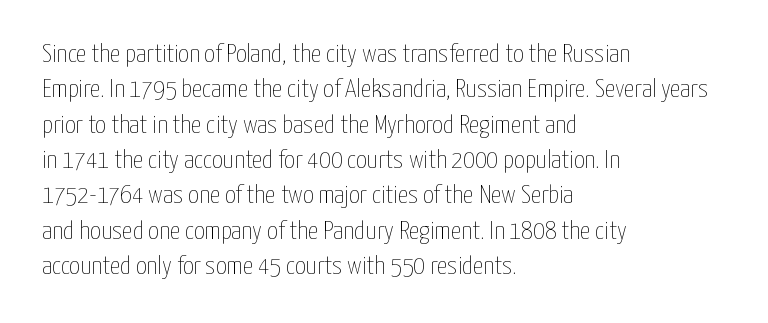
The image shows 26 px text type, upright; set left-aligned, normal line spacing (1.36x), normal letter spacing, not underlined.
